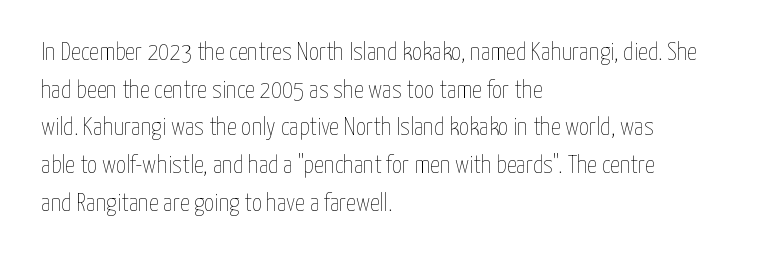
Q: Is the text bold? A: No.
Q: Is the text italic (slanted)? A: No, it is upright.
Q: Is the text underlined? A: No.
Q: How is the paragraph aligned? A: Left-aligned.
Q: Is the spacing between letters normal or unusually wide? A: Normal.
Q: Is the spacing between lines tight, normal or loose? A: Normal.
